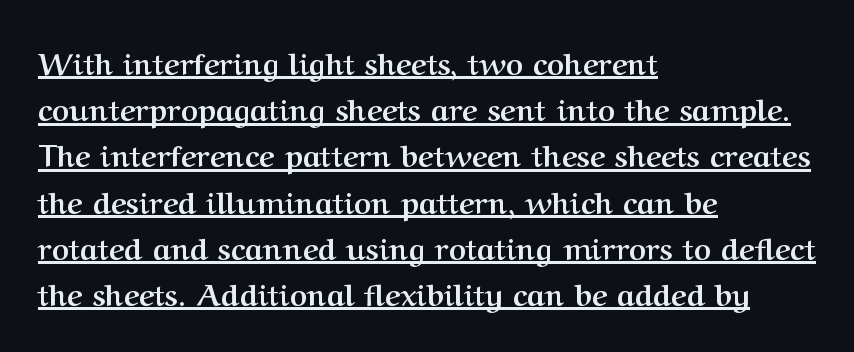
{"serif": "yes", "italic": "no", "bold": "yes", "weight": "semibold", "width": "normal", "stroke_contrast": "medium", "x_height": "medium", "monospaced": "no", "underline": "yes", "align": "left", "line_spacing": "normal", "line_spacing_ratio": 1.54, "letter_spacing": "normal", "letter_spacing_em": 0.0, "glyph_px": 30}
